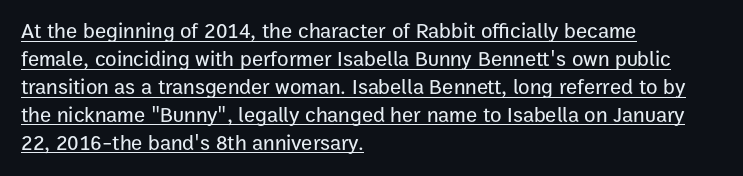
Q: Is the text italic (slanted)? A: No, it is upright.
Q: Is the text underlined? A: Yes.
Q: How is the paragraph aligned? A: Left-aligned.
Q: Is the spacing between letters normal or unusually wide? A: Normal.
Q: Is the spacing between lines tight, normal or loose? A: Normal.
